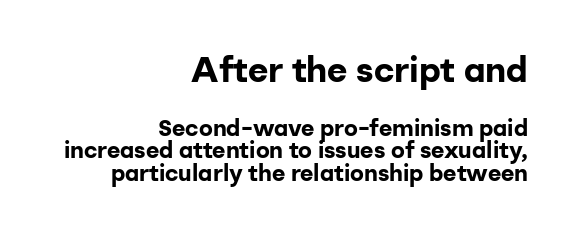
Q: Is the text bold? A: Yes.
Q: Is the text italic (slanted)? A: No, it is upright.
Q: Is the typeface a serif or a sans-serif typeface? A: Sans-serif.
Q: Is the text underlined? A: No.
Q: How is the paragraph aligned? A: Right-aligned.
Q: Is the spacing between letters normal or unusually wide? A: Normal.
Q: Is the spacing between lines tight, normal or loose? A: Tight.
Q: Which block of text is set in a larger size, the first (top) or the second (bottom)? A: The first (top) one.
Q: Width (condensed, normal, or wide)? A: Normal.
Q: Stroke contrast? A: Low.
Q: x-height? A: Medium.
Q: Monospaced? A: No.
